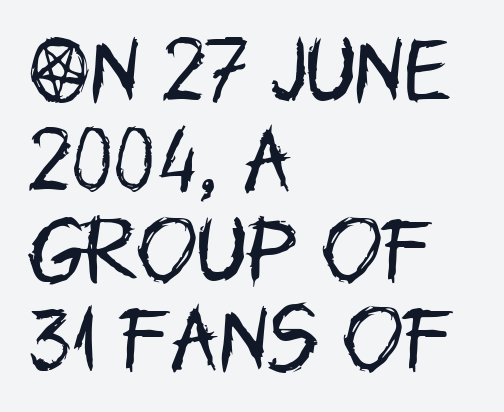
Q: Is the text bold? A: No.
Q: Is the text italic (slanted)? A: No, it is upright.
Q: Is the typeface a serif or a sans-serif typeface? A: Sans-serif.
Q: Is the text underlined? A: No.
Q: How is the paragraph aligned? A: Left-aligned.
Q: Is the spacing between letters normal or unusually wide? A: Normal.
Q: Width (condensed, normal, or wide)? A: Condensed.
Q: Stroke contrast? A: Low.
Q: x-height? A: Large.
Q: Monospaced? A: No.
